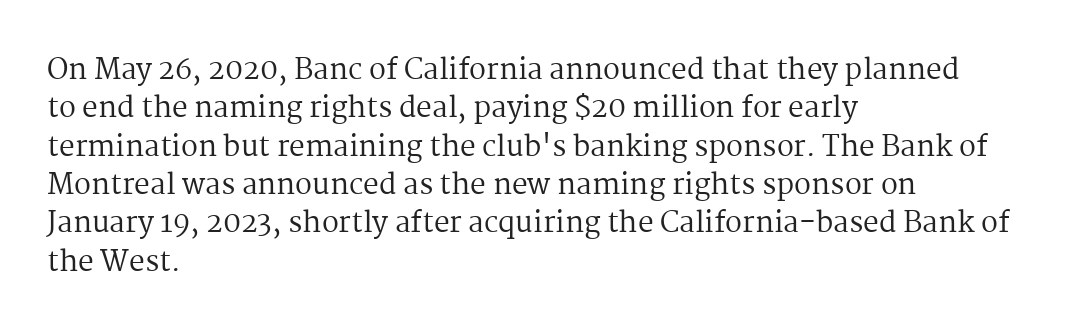
Quick note: interline space is typical. The space directly below the letters is spotless. Are there feet on the stems? There are — it's a serif. Weight: in the light-to-regular range. Is there any slant? The stems are plumb. This rendering uses left alignment, leaving the right contour irregular.
